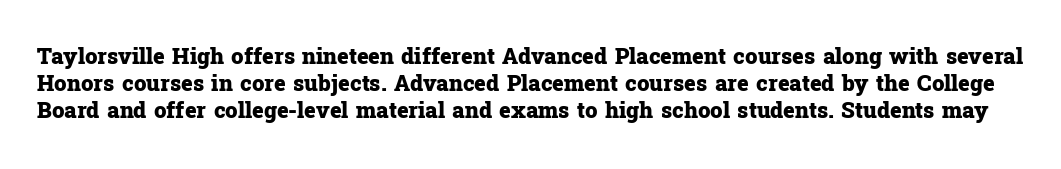
These lines were composed using upright roman letters. The rendering uses a bold face; every stroke is thick and dark. A typesetter would call this zero additional tracking. Type without underlining.
